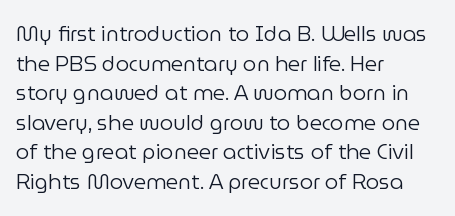
The image shows 21 px text type, upright; set left-aligned, normal line spacing (1.41x), normal letter spacing, not underlined.
